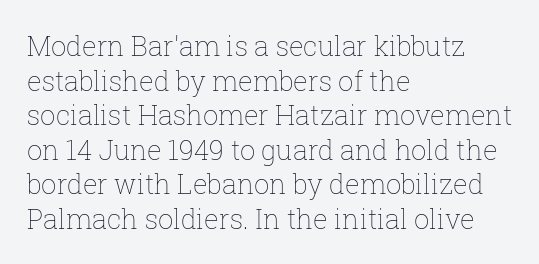
The block of text has a typical density, with ordinary space between rows. Which margin do the lines hug? The left one — the right edge is uneven. The space directly below the letters is spotless. This is the regular roman posture of the typeface. Does extra space separate the letters? No, they use regular spacing.
